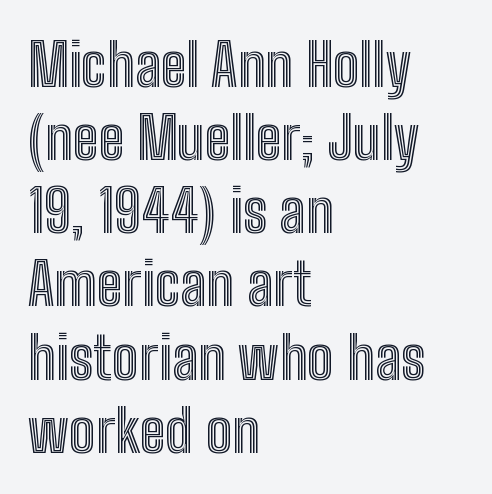
The image shows 59 px condensed type, upright; set left-aligned, line spacing 1.24x, normal letter spacing, not underlined; a medium x-height.
